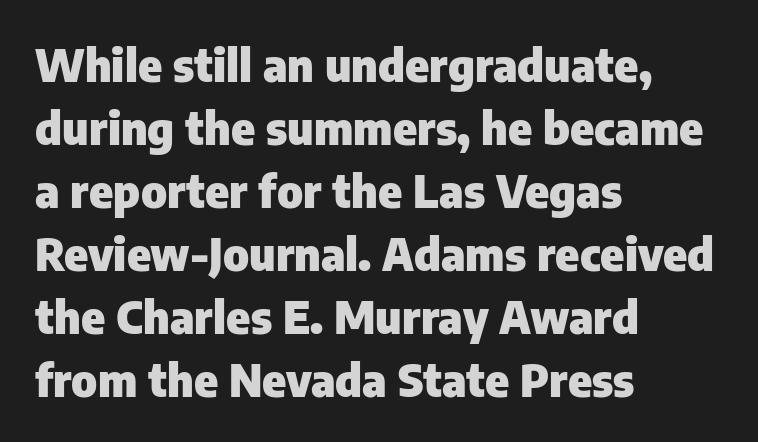
The image shows 45 px heavy sans-serif type, upright; set left-aligned, normal line spacing (1.4x), normal letter spacing, not underlined; low stroke contrast and a medium x-height.
